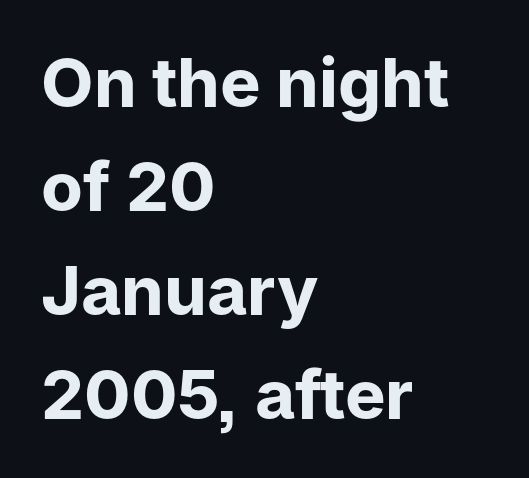
Q: Is the text bold? A: Yes.
Q: Is the text italic (slanted)? A: No, it is upright.
Q: Is the typeface a serif or a sans-serif typeface? A: Sans-serif.
Q: Is the text underlined? A: No.
Q: How is the paragraph aligned? A: Left-aligned.
Q: Is the spacing between letters normal or unusually wide? A: Normal.
Q: Is the spacing between lines tight, normal or loose? A: Normal.
Q: Width (condensed, normal, or wide)? A: Normal.
Q: Stroke contrast? A: Low.
Q: x-height? A: Medium.
Q: Monospaced? A: No.
